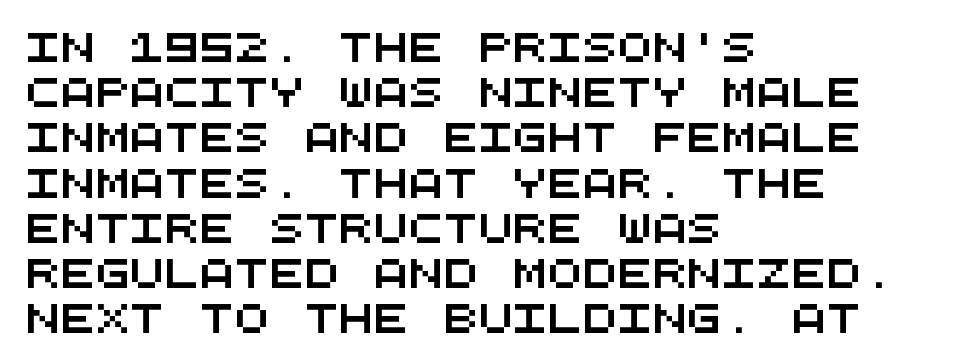
{"serif": "no", "width": "wide", "stroke_contrast": "medium", "x_height": "large", "monospaced": "yes", "underline": "no", "align": "left", "line_spacing": "normal", "line_spacing_ratio": 1.56, "letter_spacing": "normal", "letter_spacing_em": 0.0, "glyph_px": 29}
